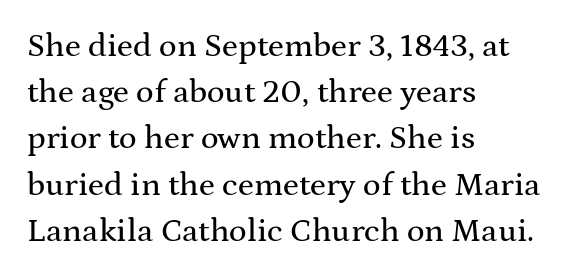
Q: Is the text italic (slanted)? A: No, it is upright.
Q: Is the typeface a serif or a sans-serif typeface? A: Serif.
Q: Is the text underlined? A: No.
Q: How is the paragraph aligned? A: Left-aligned.
Q: Is the spacing between letters normal or unusually wide? A: Normal.
Q: Is the spacing between lines tight, normal or loose? A: Normal.
Q: Width (condensed, normal, or wide)? A: Wide.
Q: Stroke contrast? A: Medium.
Q: x-height? A: Medium.
Q: Monospaced? A: No.
